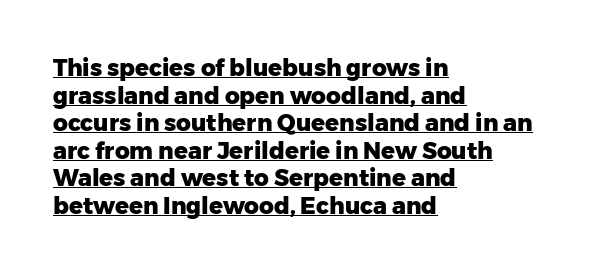
The image shows 23 px bold type, upright; set left-aligned, line spacing 1.2x, normal letter spacing, underlined.
